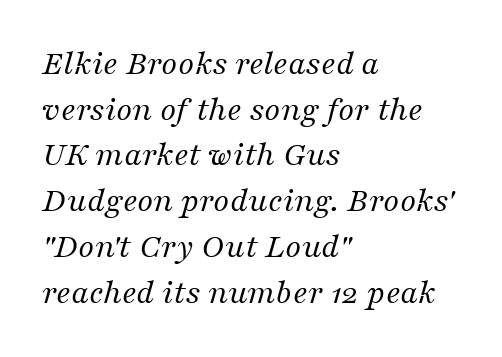
These lines were composed using italics. Rows of type keep a routine distance in the vertical direction. Which margin do the lines hug? The left one — the right edge is uneven. Looks like regular typesetting: each glyph gets only the width it needs.
